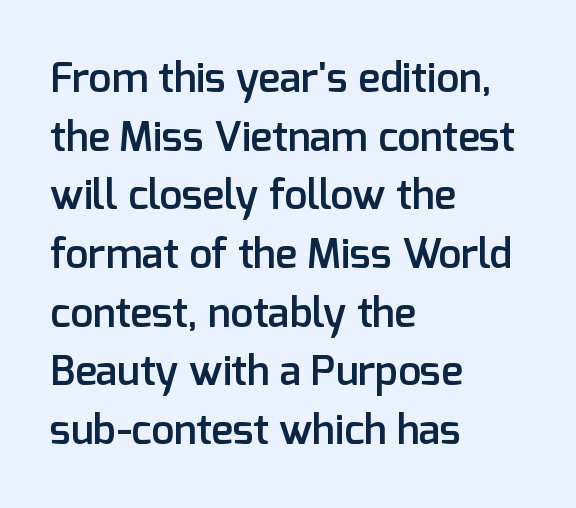
The image shows 41 px semibold sans-serif type, upright; set left-aligned, normal line spacing (1.43x), normal letter spacing, not underlined; low stroke contrast and a medium x-height.
